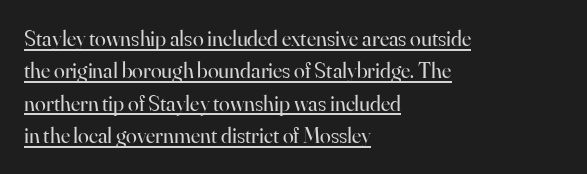
These lines were composed using upright roman letters. You can see a thin bar hugging the bottom of the glyphs. The typesetting does not lean heavy: it is not bold. Leftover space on each line is placed entirely after the last word.
